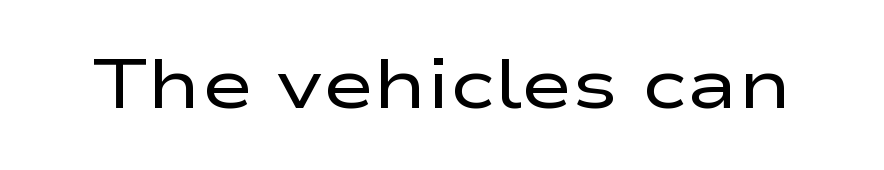
{"serif": "no", "italic": "no", "bold": "no", "weight": "regular", "width": "wide", "stroke_contrast": "low", "x_height": "medium", "monospaced": "no", "underline": "no", "letter_spacing": "normal", "letter_spacing_em": 0.0, "glyph_px": 70}
